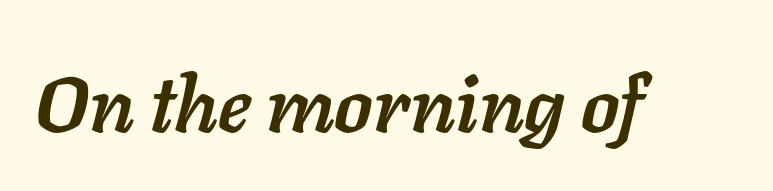
{"italic": "yes", "lean": "right", "slant_degrees": 11, "bold": "yes", "weight": "semibold", "width": "normal", "stroke_contrast": "low", "x_height": "medium", "monospaced": "no", "underline": "no", "letter_spacing": "normal", "letter_spacing_em": 0.0, "glyph_px": 78}
